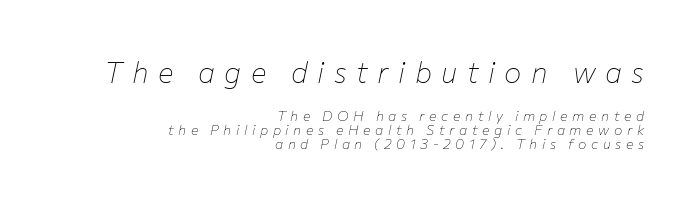
Varying glyph widths throughout — classic text-font behaviour. The designer dialed line spacing down below the default. The letters are spread apart with noticeably loose tracking. The composition opens big and finishes small. In terms of posture, this sample is oblique.
